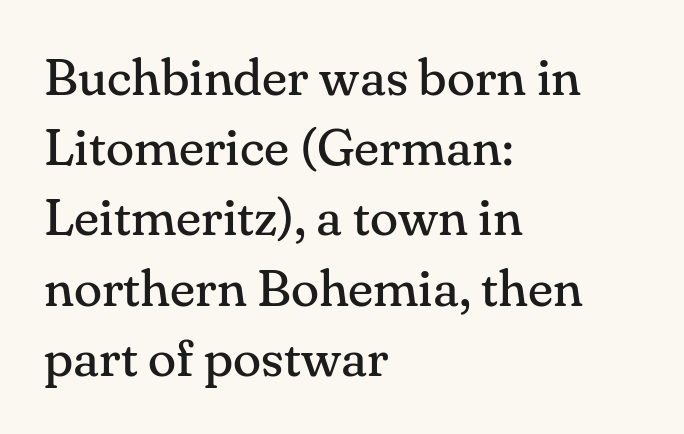
Q: Is the text bold? A: No.
Q: Is the text italic (slanted)? A: No, it is upright.
Q: Is the typeface a serif or a sans-serif typeface? A: Serif.
Q: Is the text underlined? A: No.
Q: How is the paragraph aligned? A: Left-aligned.
Q: Is the spacing between letters normal or unusually wide? A: Normal.
Q: Is the spacing between lines tight, normal or loose? A: Normal.
Q: Width (condensed, normal, or wide)? A: Normal.
Q: Stroke contrast? A: Medium.
Q: x-height? A: Small.
Q: Monospaced? A: No.
